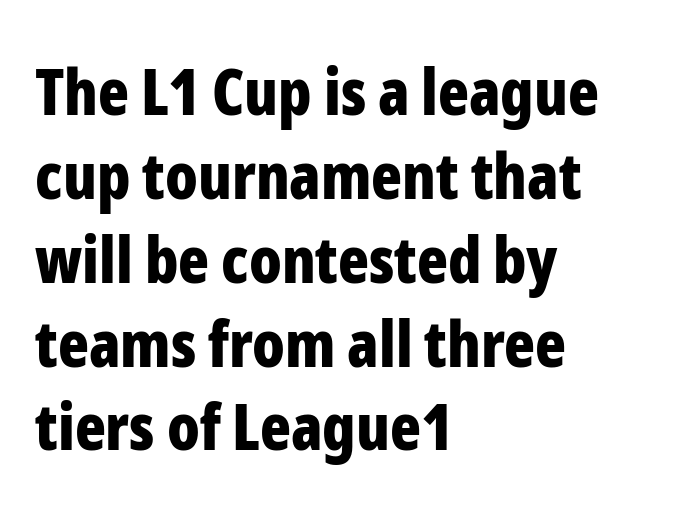
{"serif": "no", "italic": "no", "bold": "yes", "weight": "bold", "width": "condensed", "stroke_contrast": "low", "x_height": "medium", "monospaced": "no", "underline": "no", "align": "left", "line_spacing": "normal", "line_spacing_ratio": 1.31, "letter_spacing": "normal", "letter_spacing_em": 0.0, "glyph_px": 64}
